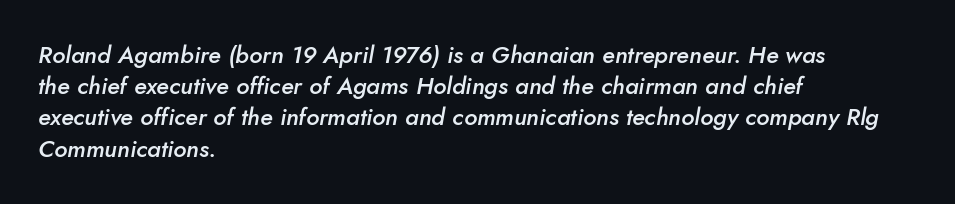
The specimen reads as italic at a glance. The lines are quadded left. The passage shown is semibold, sitting just below true bold. Regular leading. Type without underlining.
